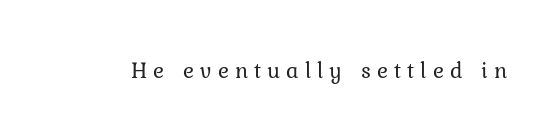
{"italic": "no", "bold": "no", "underline": "no", "letter_spacing": "wide", "letter_spacing_em": 0.26, "glyph_px": 23}
